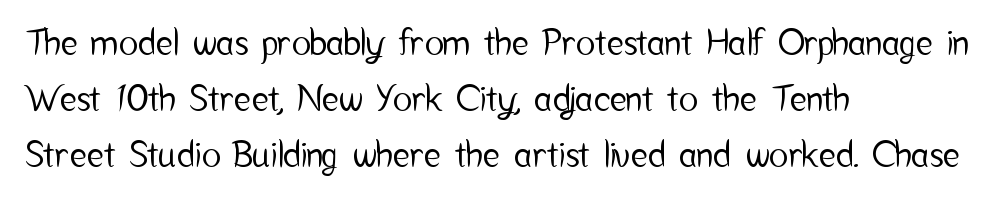
The image shows 36 px condensed sans-serif type, upright; set left-aligned, normal line spacing (1.56x), normal letter spacing, not underlined; low stroke contrast and a medium x-height.
